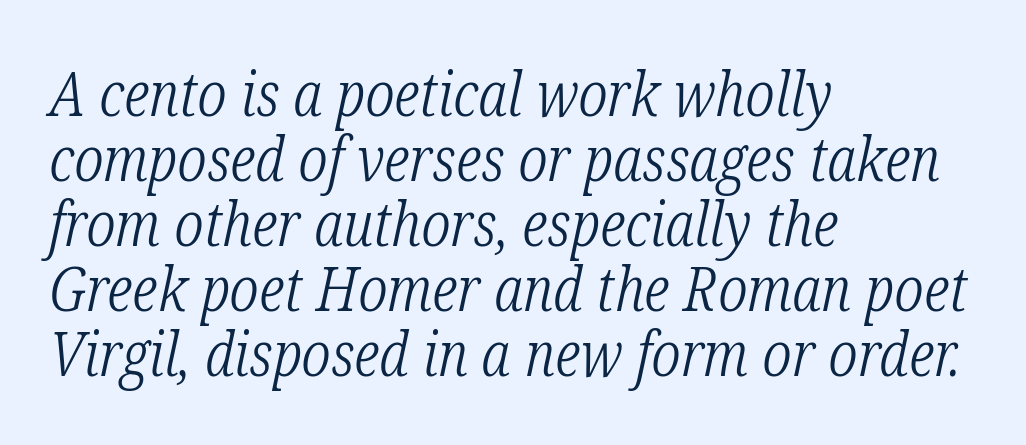
{"serif": "yes", "italic": "yes", "lean": "right", "slant_degrees": 12, "bold": "no", "weight": "light", "width": "condensed", "stroke_contrast": "low", "x_height": "medium", "monospaced": "no", "underline": "no", "align": "left", "line_spacing": "tight", "line_spacing_ratio": 1.05, "letter_spacing": "normal", "letter_spacing_em": 0.0, "glyph_px": 62}
